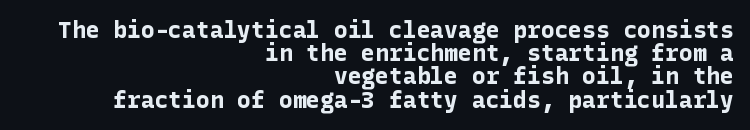
Q: Is the text bold? A: Yes.
Q: Is the text italic (slanted)? A: No, it is upright.
Q: Is the text underlined? A: No.
Q: How is the paragraph aligned? A: Right-aligned.
Q: Is the spacing between letters normal or unusually wide? A: Normal.
Q: Is the spacing between lines tight, normal or loose? A: Tight.
